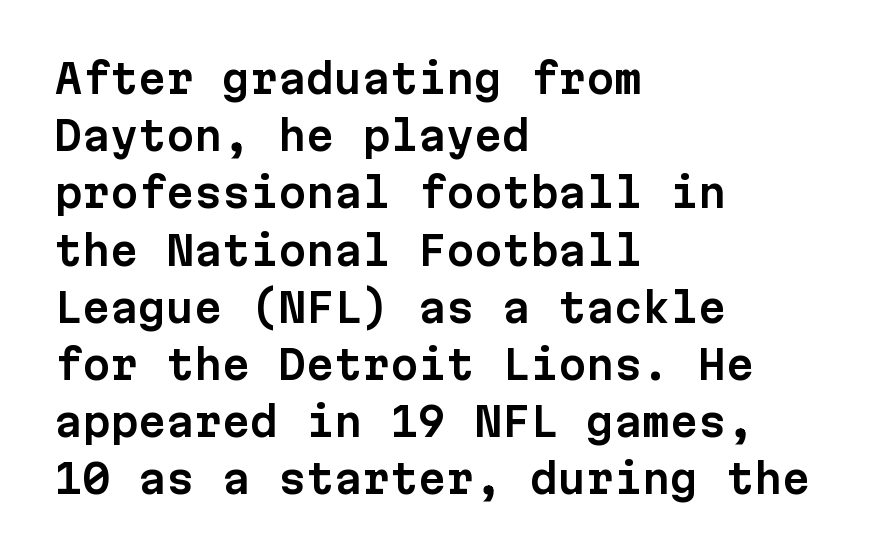
{"serif": "no", "italic": "no", "width": "normal", "stroke_contrast": "low", "x_height": "medium", "monospaced": "yes", "underline": "no", "align": "left", "line_spacing": "normal", "line_spacing_ratio": 1.43, "letter_spacing": "normal", "letter_spacing_em": 0.0, "glyph_px": 40}
